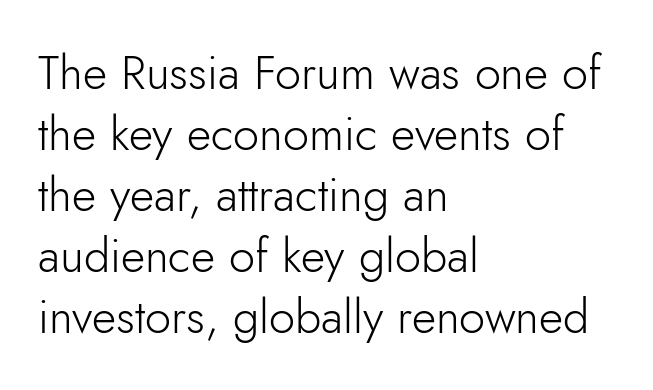
Q: Is the text bold? A: No.
Q: Is the text italic (slanted)? A: No, it is upright.
Q: Is the typeface a serif or a sans-serif typeface? A: Sans-serif.
Q: Is the text underlined? A: No.
Q: How is the paragraph aligned? A: Left-aligned.
Q: Is the spacing between letters normal or unusually wide? A: Normal.
Q: Is the spacing between lines tight, normal or loose? A: Normal.
Q: Width (condensed, normal, or wide)? A: Normal.
Q: Stroke contrast? A: Low.
Q: x-height? A: Small.
Q: Monospaced? A: No.
